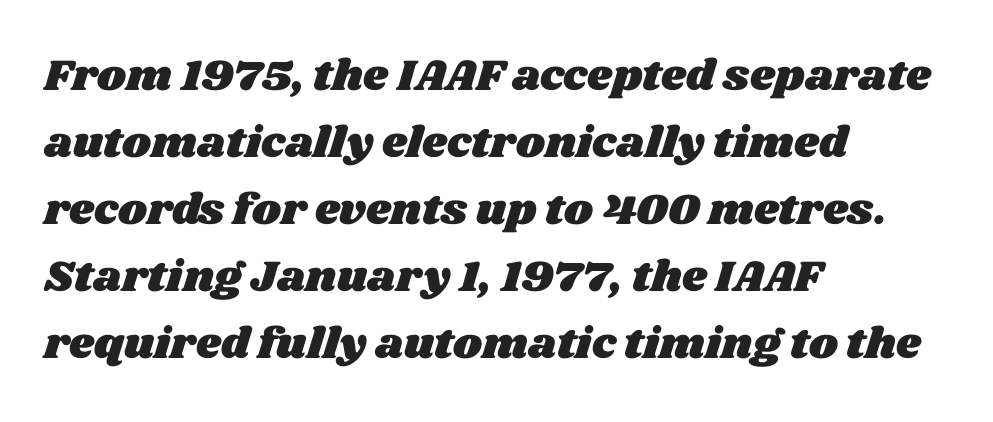
Q: Is the text underlined? A: No.
Q: How is the paragraph aligned? A: Left-aligned.
Q: Is the spacing between letters normal or unusually wide? A: Normal.
Q: Is the spacing between lines tight, normal or loose? A: Normal.
Q: Width (condensed, normal, or wide)? A: Wide.
Q: Stroke contrast? A: Medium.
Q: x-height? A: Large.
Q: Monospaced? A: No.
